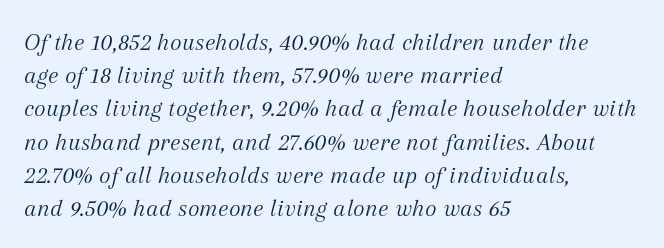
Characters follow at the spacing the type designer built in. Notice how the passage keeps a crisp vertical edge on the left only. Evenly set lines give the paragraph a standard silhouette. Each stroke keeps to a modest, everyday thickness or less.
